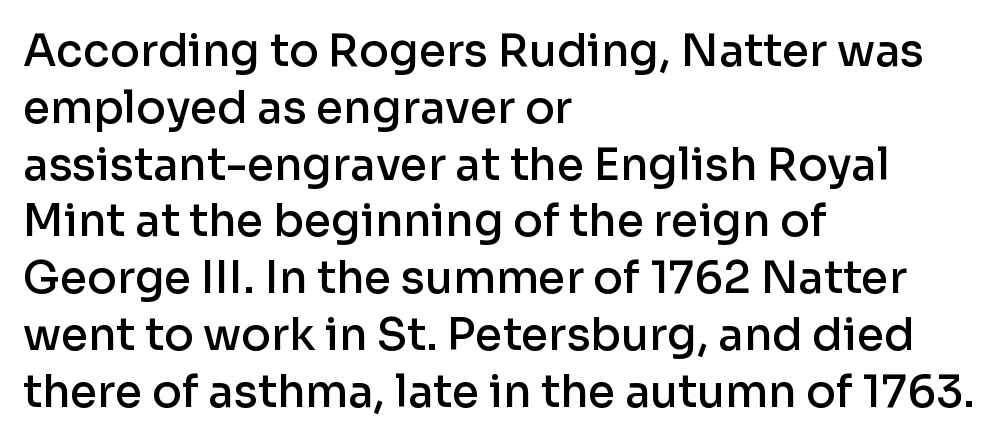
{"serif": "no", "italic": "no", "bold": "semi", "weight": "semibold", "width": "normal", "stroke_contrast": "low", "x_height": "medium", "monospaced": "no", "underline": "no", "align": "left", "line_spacing": "normal", "line_spacing_ratio": 1.29, "letter_spacing": "normal", "letter_spacing_em": 0.0, "glyph_px": 44}
